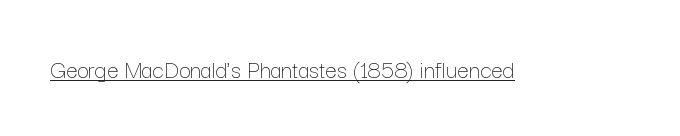
Short note: letters normally spaced. Is this a heavy cut? Hardly; it is regular or lighter. This sample uses an upright cut, with every glyph sitting square on the baseline. Is there an underline? Yes — a line sits under the letters.
